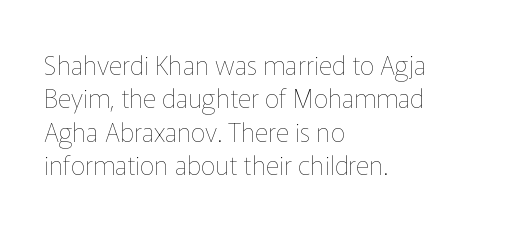
Q: Is the text bold? A: No.
Q: Is the text italic (slanted)? A: No, it is upright.
Q: Is the text underlined? A: No.
Q: How is the paragraph aligned? A: Left-aligned.
Q: Is the spacing between letters normal or unusually wide? A: Normal.
Q: Is the spacing between lines tight, normal or loose? A: Normal.
